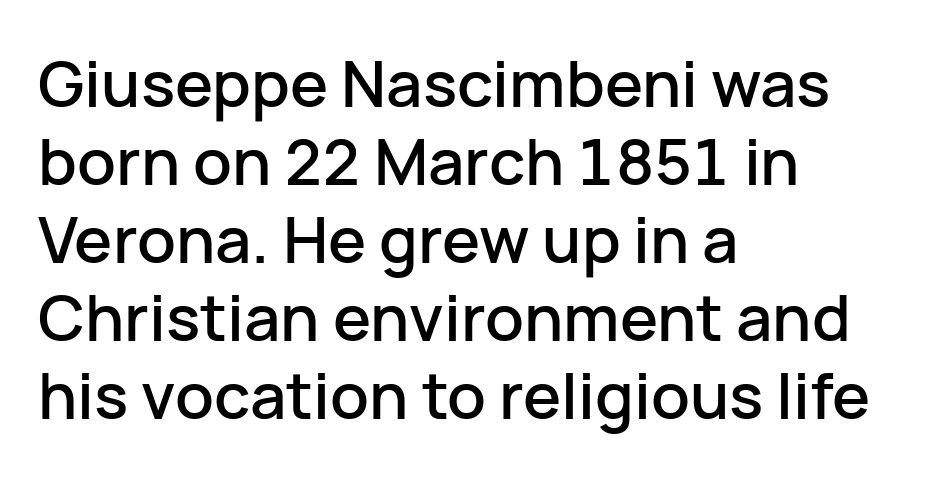
{"serif": "no", "italic": "no", "width": "normal", "stroke_contrast": "low", "x_height": "medium", "monospaced": "no", "underline": "no", "align": "left", "line_spacing_ratio": 1.22, "letter_spacing": "normal", "letter_spacing_em": 0.0, "glyph_px": 64}
